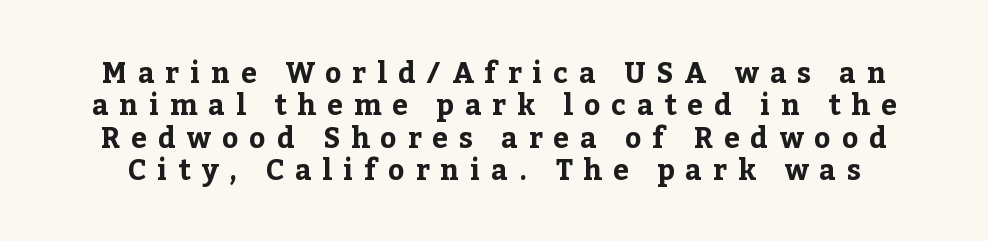
Does the lettering tilt? It doesn't — this is upright. As a designer I'd log this as weight 700, bold. Underline: absent. Look at the tracking — it's clearly loosened, letters drifting apart. You can tell from the footed stems that serif type was used. Note the varied advance widths — an 'i' is clearly narrower than an 'm'.
